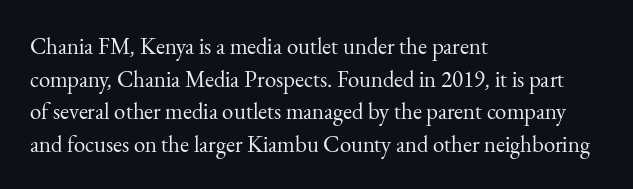
{"italic": "no", "bold": "no", "underline": "no", "align": "left", "line_spacing": "normal", "line_spacing_ratio": 1.42, "letter_spacing": "normal", "letter_spacing_em": 0.0, "glyph_px": 23}
